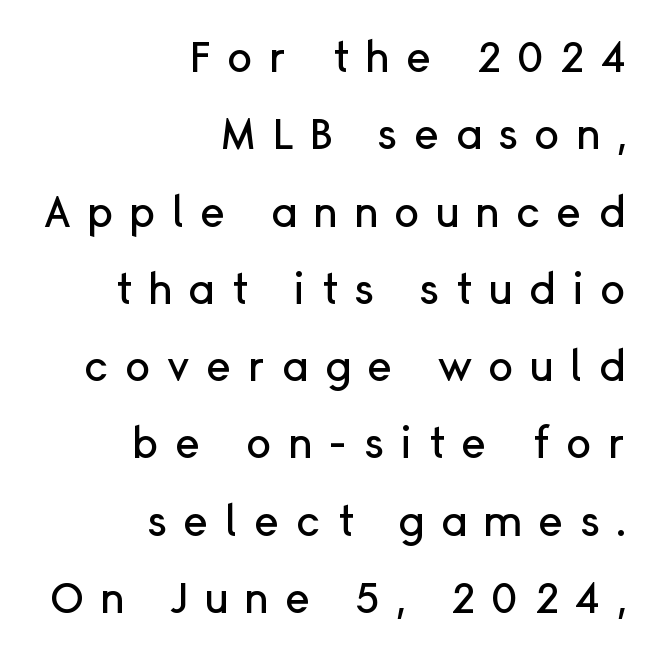
The image shows 42 px sans-serif type, upright; set right-aligned, line spacing 1.84x, unusually wide letter spacing (+0.39 em), not underlined; low stroke contrast and a medium x-height.
